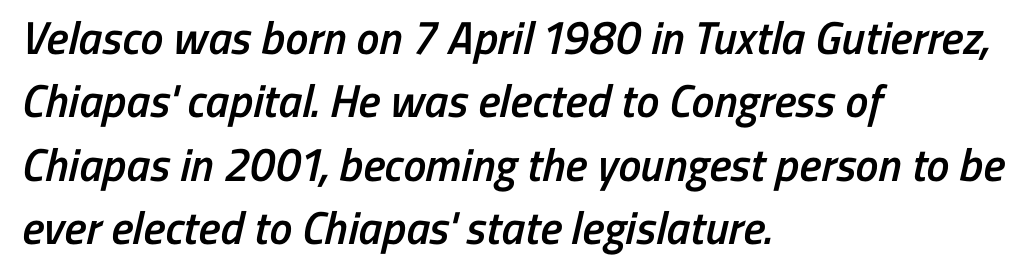
Short and long lines alike share a common starting point at left. Each letter's strokes conclude bluntly, with no projecting serifs. The letters advance in unequal steps, a hallmark of proportional type. Underlining? Definitely not there. Each word holds together tightly as a unit, with standard inter-letter gaps.
